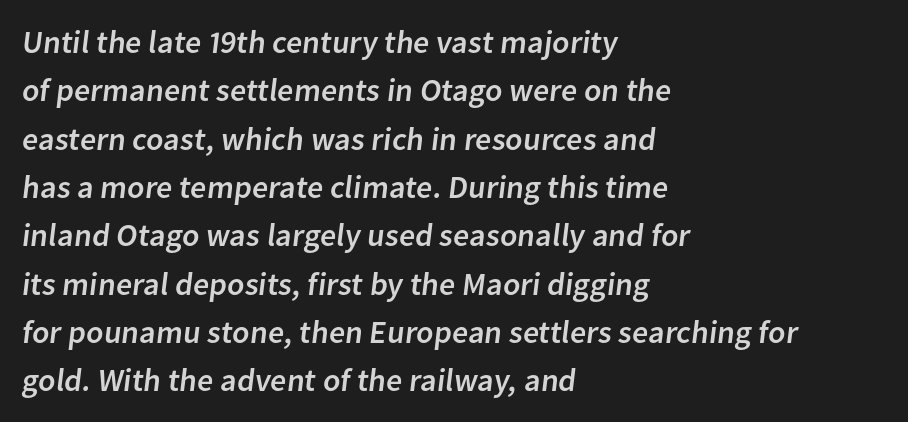
The image shows 32 px sans-serif type; set left-aligned, normal line spacing (1.51x), normal letter spacing, not underlined; low stroke contrast and a medium x-height.
